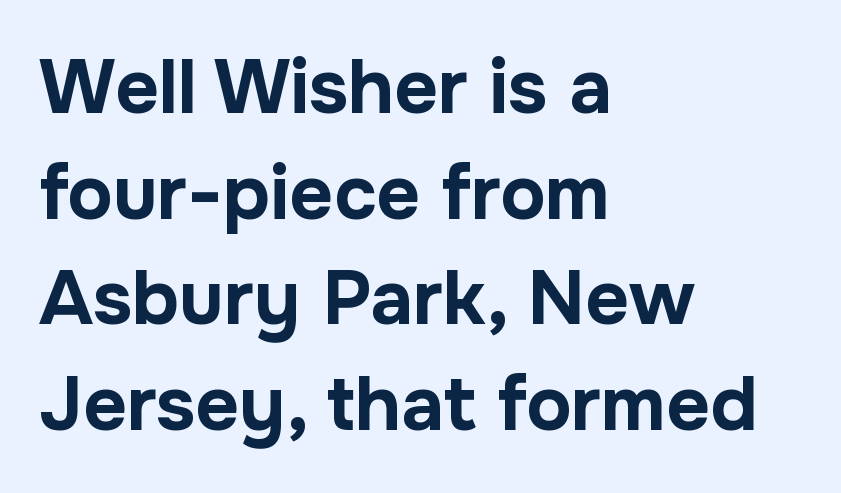
The passage is arranged the way most books set body copy — flush left. On the weight axis this lands at bold, roughly 700. The specimen omits any rule beneath the text block's lines. The passage shown stacks its lines at a standard gap.
